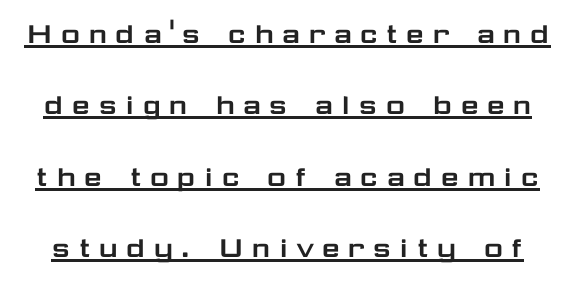
The image shows 33 px wide sans-serif type, upright; set loose line spacing (2.16x), unusually wide letter spacing (+0.2 em), underlined; low stroke contrast and a medium x-height.
